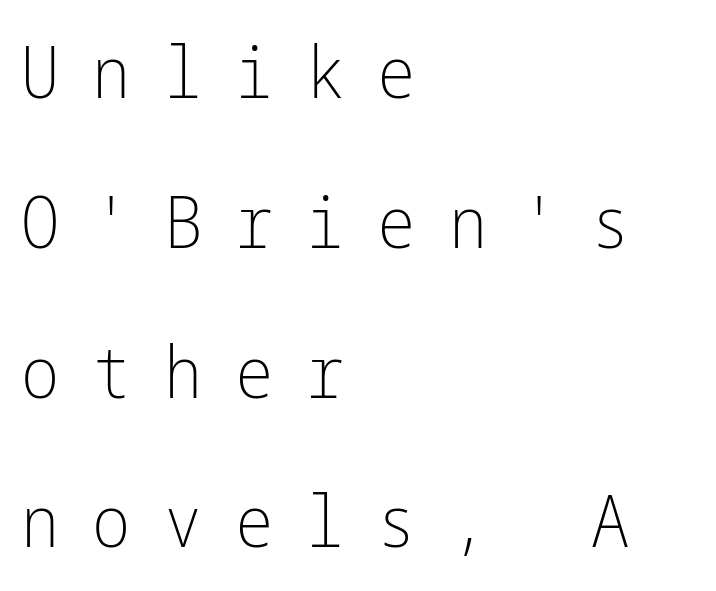
{"serif": "no", "italic": "no", "bold": "no", "weight": "light", "width": "condensed", "stroke_contrast": "low", "x_height": "medium", "underline": "no", "align": "left", "line_spacing": "loose", "line_spacing_ratio": 2.08, "letter_spacing": "wide", "letter_spacing_em": 0.46, "glyph_px": 72}
